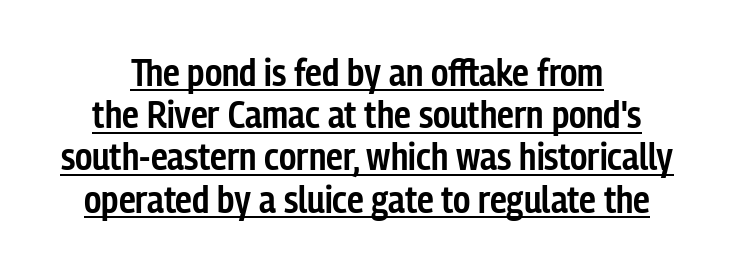
Q: Is the text bold? A: Semi-bold.
Q: Is the text italic (slanted)? A: No, it is upright.
Q: Is the typeface a serif or a sans-serif typeface? A: Sans-serif.
Q: Is the text underlined? A: Yes.
Q: Is the spacing between letters normal or unusually wide? A: Normal.
Q: Is the spacing between lines tight, normal or loose? A: Tight.
Q: Width (condensed, normal, or wide)? A: Condensed.
Q: Stroke contrast? A: Low.
Q: x-height? A: Medium.
Q: Monospaced? A: No.
